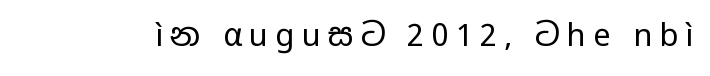
The image shows 31 px regular-weight, wide sans-serif type, upright; set unusually wide letter spacing (+0.23 em), not underlined; low stroke contrast and a medium x-height.
